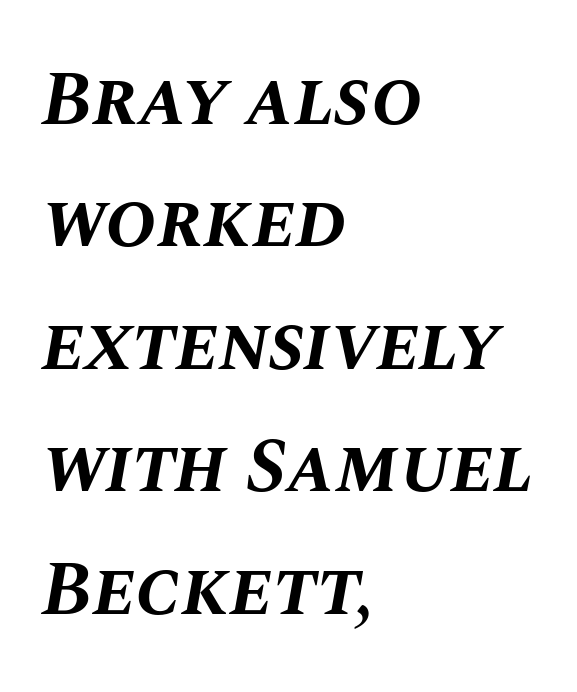
The image shows 77 px bold type, italic (leaning right); set left-aligned, normal line spacing (1.59x), normal letter spacing, not underlined; medium stroke contrast and a large x-height.
